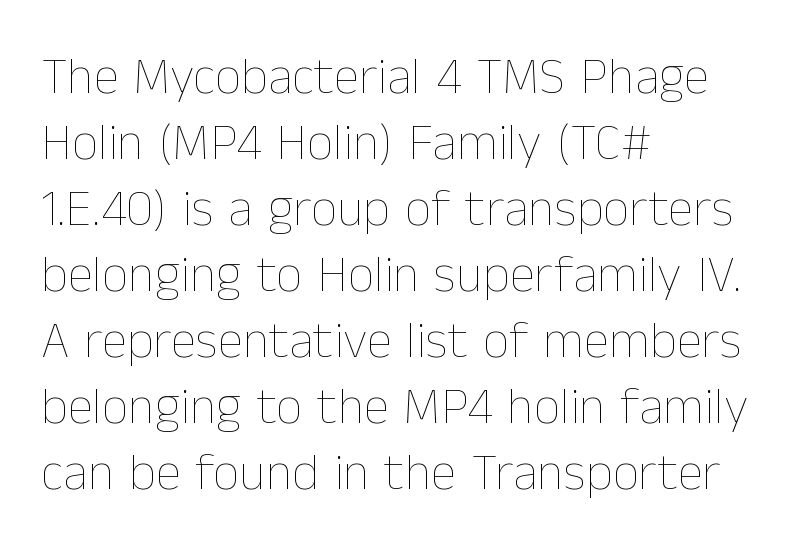
The typeface has the unassuming heft of standard copy or less. Leftover space on each line is placed entirely after the last word. The space between consecutive lines is moderate. No italicization has been applied; the sample stays upright. The rendering uses natural spacing where letterforms have individual widths.
